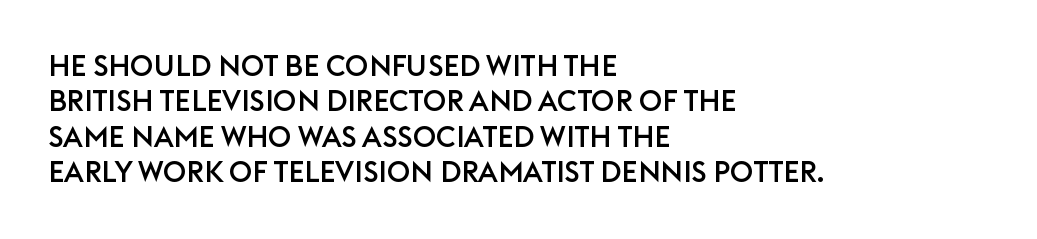
The letters advance in unequal steps, a hallmark of proportional type. This sample uses plain, unmodified letter spacing. Regarding serifs, this sample does without them. Decoration check: the copy has no underline.
